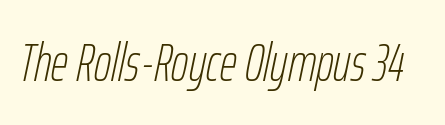
{"italic": "yes", "lean": "right", "slant_degrees": 12, "bold": "no", "weight": "thin", "width": "condensed", "stroke_contrast": "low", "x_height": "medium", "monospaced": "no", "underline": "no", "letter_spacing": "normal", "letter_spacing_em": 0.0, "glyph_px": 53}
